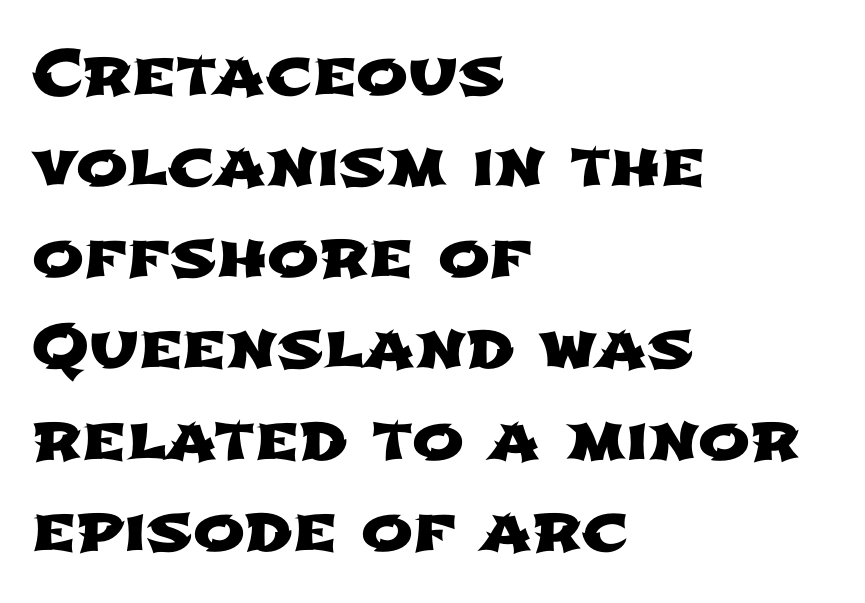
{"serif": "no", "width": "wide", "stroke_contrast": "low", "x_height": "medium", "monospaced": "no", "underline": "no", "align": "left", "line_spacing": "normal", "line_spacing_ratio": 1.47, "letter_spacing": "normal", "letter_spacing_em": 0.0, "glyph_px": 62}
